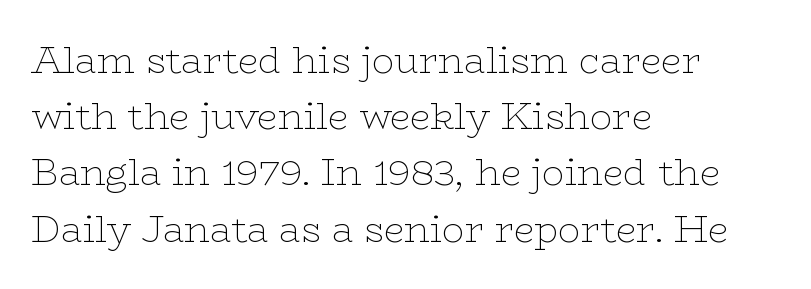
Q: Is the text bold? A: No.
Q: Is the text italic (slanted)? A: No, it is upright.
Q: Is the typeface a serif or a sans-serif typeface? A: Serif.
Q: Is the text underlined? A: No.
Q: How is the paragraph aligned? A: Left-aligned.
Q: Is the spacing between letters normal or unusually wide? A: Normal.
Q: Is the spacing between lines tight, normal or loose? A: Normal.
Q: Width (condensed, normal, or wide)? A: Wide.
Q: Stroke contrast? A: Low.
Q: x-height? A: Medium.
Q: Monospaced? A: No.
